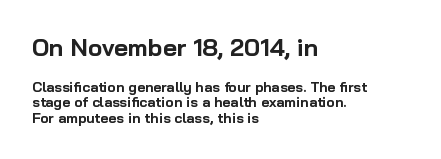
The image shows 24 px bold type, upright; set left-aligned, tight line spacing (1.11x), normal letter spacing, not underlined; the first (top) block is 1.71x larger.
